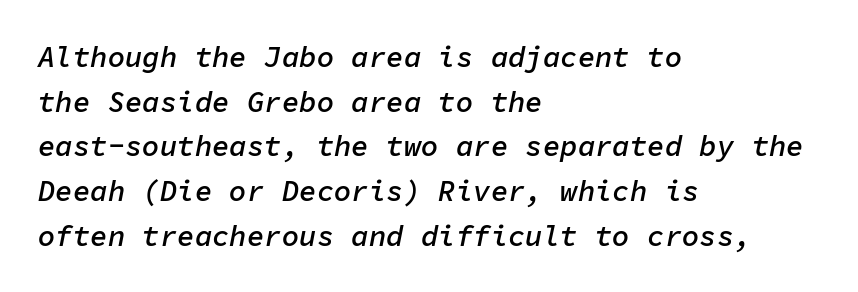
The image shows 29 px semibold type, italic (leaning right), monospaced; set left-aligned, normal line spacing (1.54x), normal letter spacing, not underlined; low stroke contrast and a medium x-height.
